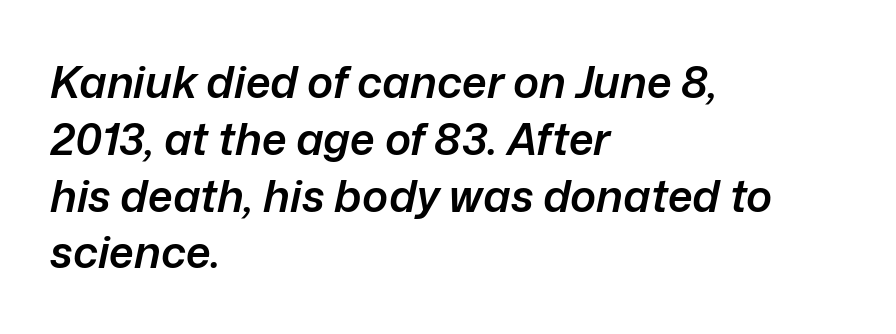
Any mark beneath the type? The region is blank. Reading down the column, the eye jumps a familiar distance to each next line. The gaps between neighbouring characters are ordinary and unremarkable. On the weight axis this lands at semibold, roughly 600.
